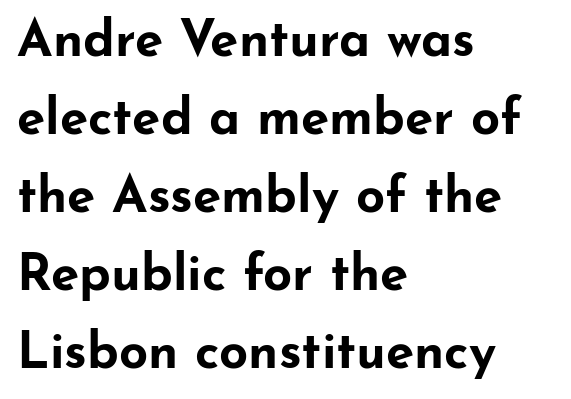
Q: Is the text bold? A: Yes.
Q: Is the text italic (slanted)? A: No, it is upright.
Q: Is the typeface a serif or a sans-serif typeface? A: Sans-serif.
Q: Is the text underlined? A: No.
Q: How is the paragraph aligned? A: Left-aligned.
Q: Is the spacing between letters normal or unusually wide? A: Normal.
Q: Is the spacing between lines tight, normal or loose? A: Normal.
Q: Width (condensed, normal, or wide)? A: Wide.
Q: Stroke contrast? A: Low.
Q: x-height? A: Small.
Q: Monospaced? A: No.
